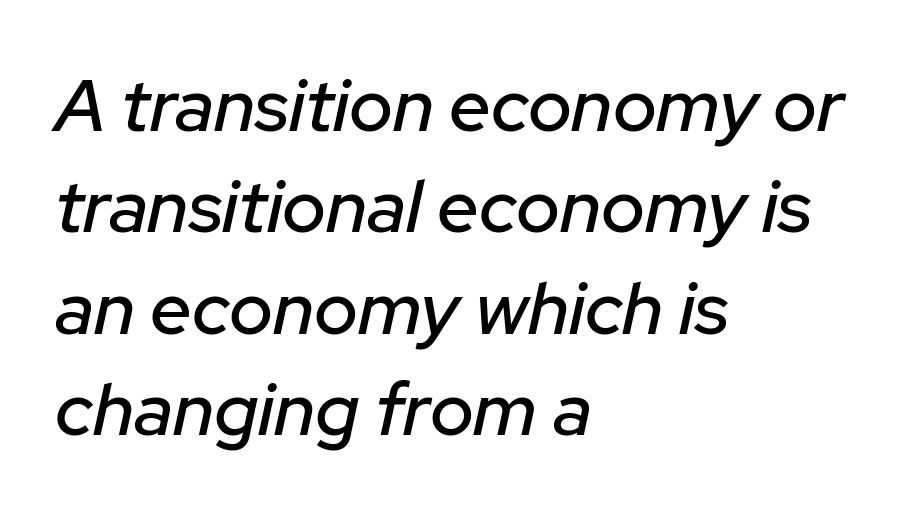
The face used here is proportionally spaced, like ordinary book or web type. The space between consecutive lines is moderate. Spacing between characters is what you'd get straight out of the box. Italic: yes, the glyphs are oblique. These lines are set flush left with a ragged right edge. Rule under the text: the space is simply empty.
